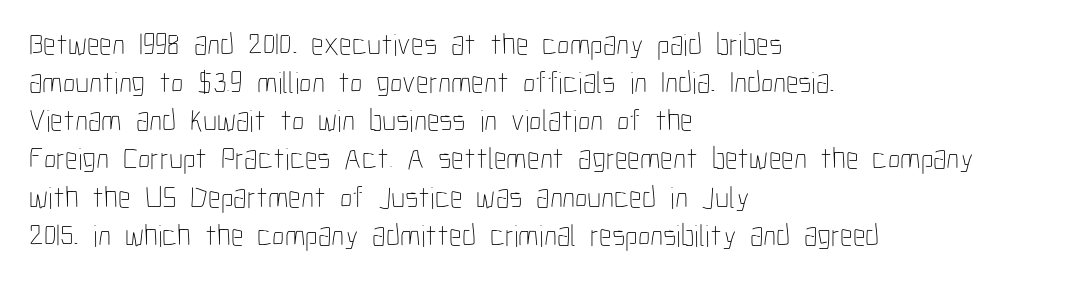
All the whitespace from short lines collects on the right. Proportional: the letters do not fall into vertical columns. Compared with a typical body face, this is equally light or lighter still. The passage shown has conventional tracking throughout.
